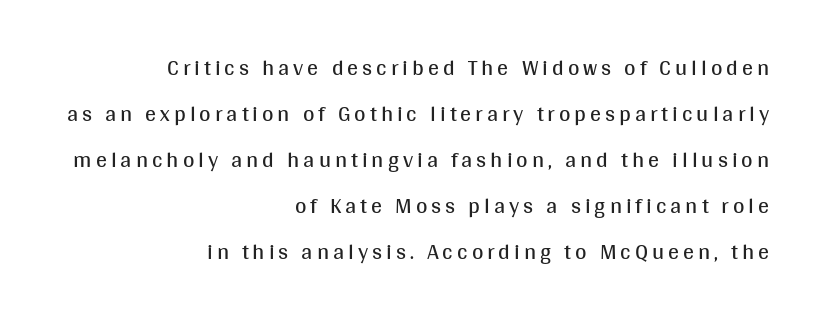
The type sits square on the baseline with zero lean. The ragged edge is on the left, which tells us the setting is flush right. The specimen omits any rule beneath the text block's lines. The lines are spread far apart with generous leading. This reads as an unemphasized weight, regular at the heaviest.
